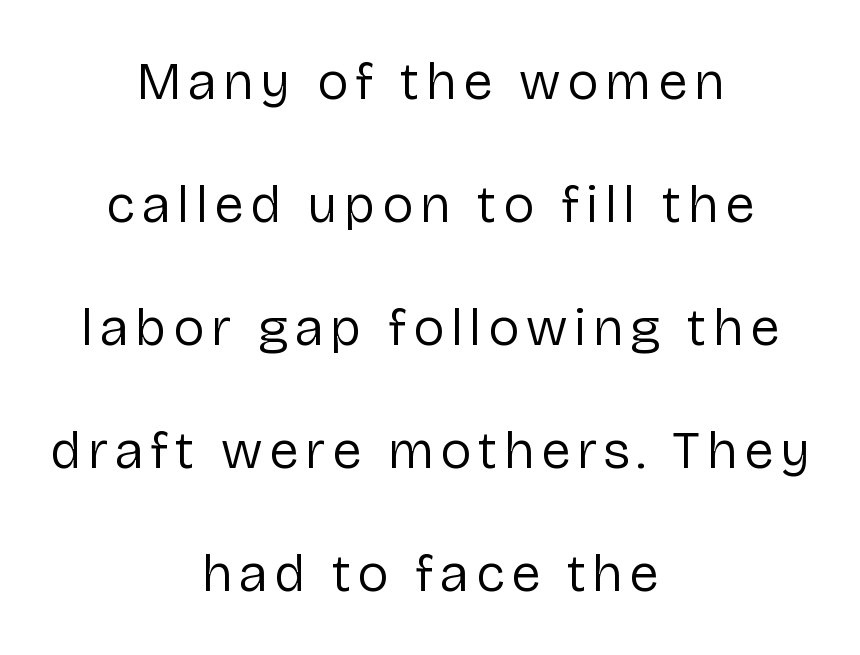
The image shows 53 px regular-weight sans-serif type, upright; set centered, loose line spacing (2.32x), not underlined; low stroke contrast and a medium x-height.
